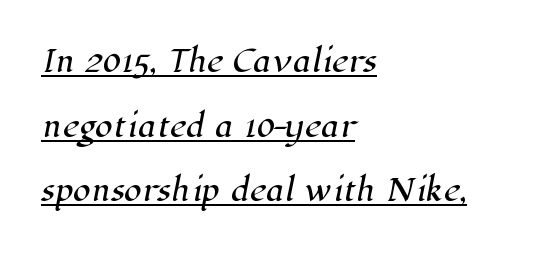
The image shows 29 px serif type; set left-aligned, loose line spacing (2.23x), normal letter spacing, underlined; high stroke contrast and a medium x-height.
